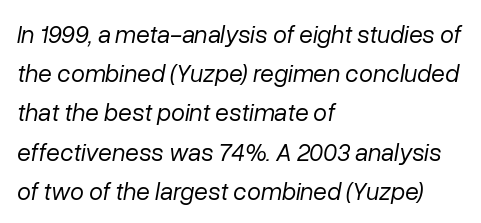
The image shows 25 px text type, italic (leaning right); set left-aligned, normal line spacing (1.57x), normal letter spacing, not underlined.
